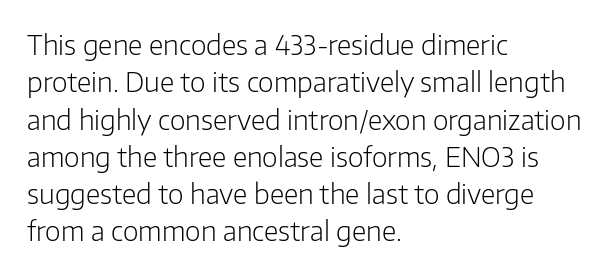
The image shows 27 px text type, upright; set left-aligned, normal line spacing (1.38x), normal letter spacing, not underlined.
